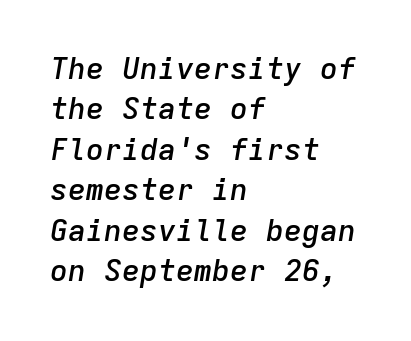
This rendering uses left alignment, leaving the right contour irregular. This sample uses an oblique cut, with every glyph tilted off the vertical. Leading: standard. Does extra space separate the letters? No, they use regular spacing. A semibold gives these letters moderate extra thickness, short of bold. Here the designer chose a console-style face with uniform glyph widths.
